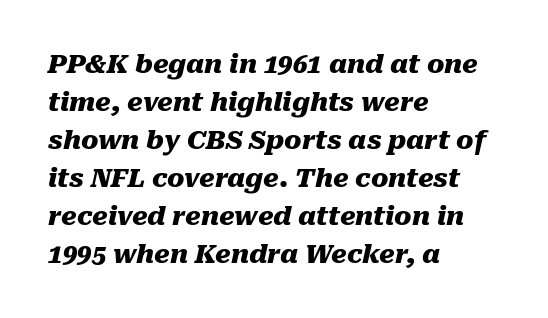
The image shows 26 px bold type, italic (leaning right); set left-aligned, normal line spacing (1.46x), normal letter spacing, not underlined.
